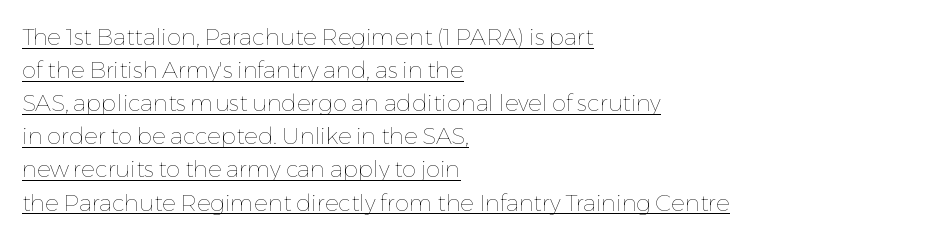
{"italic": "no", "bold": "no", "underline": "yes", "align": "left", "line_spacing": "normal", "line_spacing_ratio": 1.44, "letter_spacing": "normal", "letter_spacing_em": 0.0, "glyph_px": 23}
